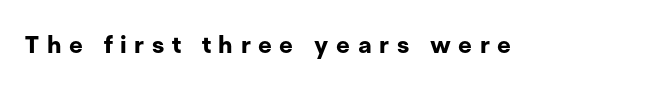
{"italic": "no", "bold": "yes", "underline": "no", "letter_spacing": "wide", "letter_spacing_em": 0.32, "glyph_px": 24}
